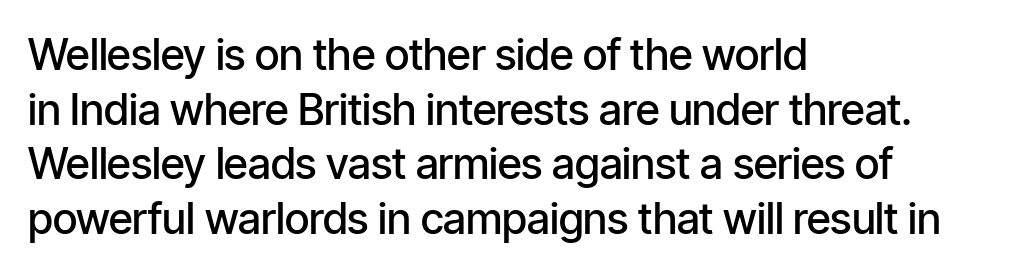
The passage is arranged the way most books set body copy — flush left. Underline: absent. This sample has the flowing, uneven cadence of proportional lettering. The strokes are fattened partway — semibold, not bold.
